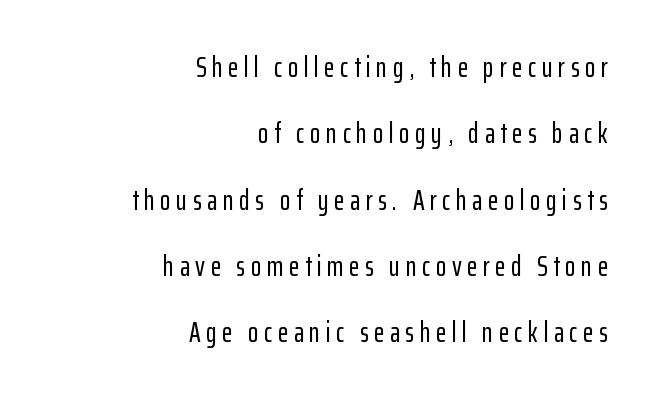
Q: Is the text italic (slanted)? A: No, it is upright.
Q: Is the typeface a serif or a sans-serif typeface? A: Sans-serif.
Q: Is the text underlined? A: No.
Q: How is the paragraph aligned? A: Right-aligned.
Q: Is the spacing between lines tight, normal or loose? A: Loose.
Q: Width (condensed, normal, or wide)? A: Condensed.
Q: Stroke contrast? A: Low.
Q: x-height? A: Medium.
Q: Monospaced? A: No.
